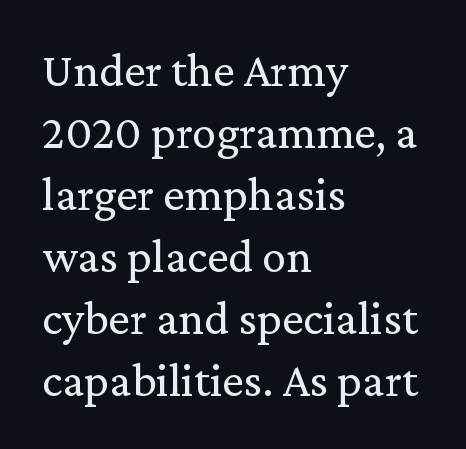
Glance below the letters and you will spot only blank space. A typesetter would mark this as roman, not italic. Every row of glyphs begins at an identical x-position on the left. The typesetting does not lean heavy: it is not bold.
